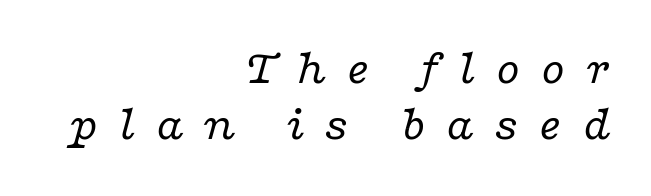
{"serif": "yes", "italic": "yes", "lean": "right", "slant_degrees": 16, "bold": "no", "weight": "regular", "width": "wide", "stroke_contrast": "low", "x_height": "medium", "monospaced": "no", "underline": "no", "align": "right", "line_spacing_ratio": 1.17, "letter_spacing": "wide", "letter_spacing_em": 0.4, "glyph_px": 48}
